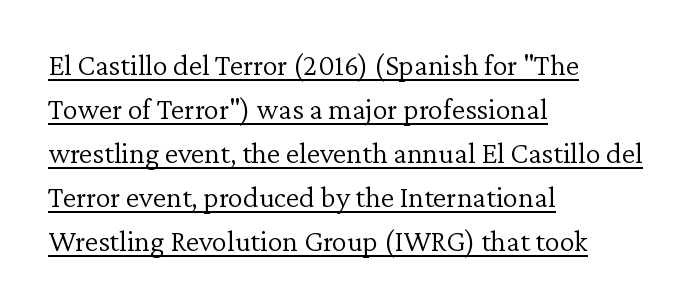
Q: Is the text bold? A: No.
Q: Is the text italic (slanted)? A: No, it is upright.
Q: Is the typeface a serif or a sans-serif typeface? A: Serif.
Q: Is the text underlined? A: Yes.
Q: How is the paragraph aligned? A: Left-aligned.
Q: Is the spacing between letters normal or unusually wide? A: Normal.
Q: Is the spacing between lines tight, normal or loose? A: Normal.
Q: Width (condensed, normal, or wide)? A: Normal.
Q: Stroke contrast? A: Low.
Q: x-height? A: Medium.
Q: Monospaced? A: No.
